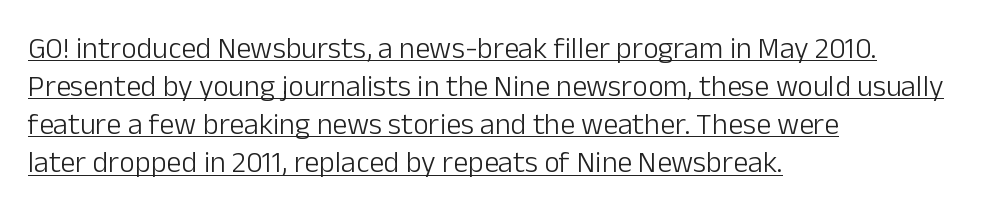
The image shows 30 px light sans-serif type, upright; set left-aligned, normal line spacing (1.27x), normal letter spacing, underlined; low stroke contrast and a medium x-height.
